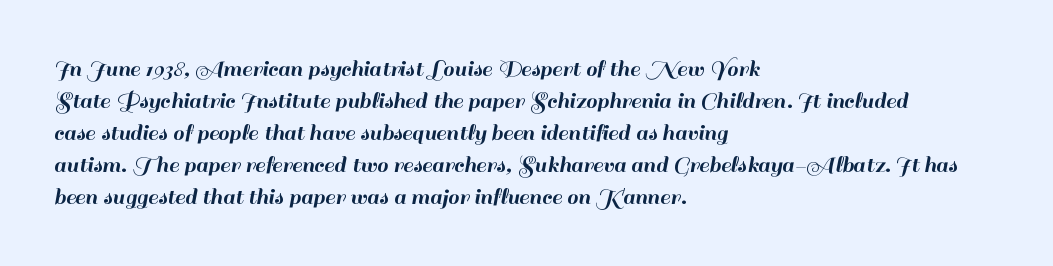
The image shows 25 px text type; set left-aligned, normal line spacing (1.28x), normal letter spacing, not underlined.
